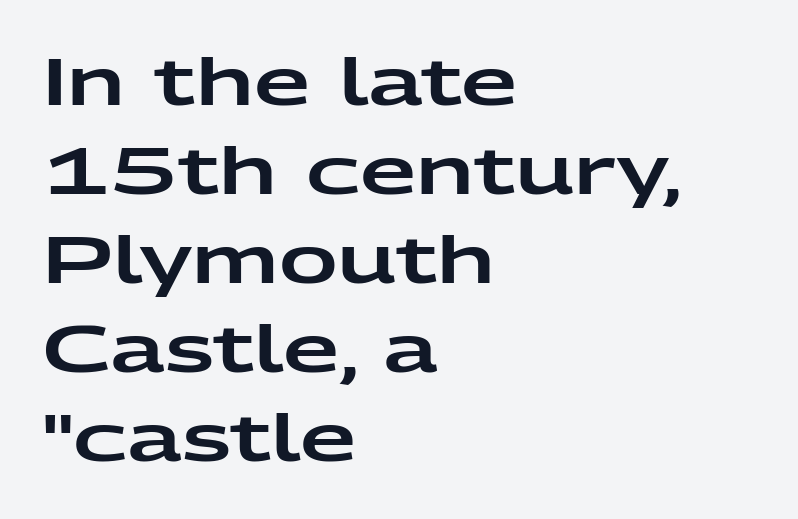
The image shows 65 px wide sans-serif type, upright; set left-aligned, normal line spacing (1.37x), normal letter spacing, not underlined; low stroke contrast and a medium x-height.
